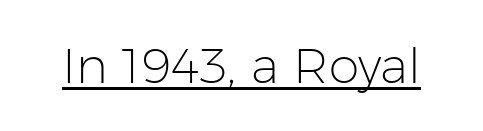
Q: Is the text bold? A: No.
Q: Is the text italic (slanted)? A: No, it is upright.
Q: Is the typeface a serif or a sans-serif typeface? A: Sans-serif.
Q: Is the text underlined? A: Yes.
Q: Is the spacing between letters normal or unusually wide? A: Normal.
Q: Width (condensed, normal, or wide)? A: Normal.
Q: Stroke contrast? A: Low.
Q: x-height? A: Medium.
Q: Monospaced? A: No.
